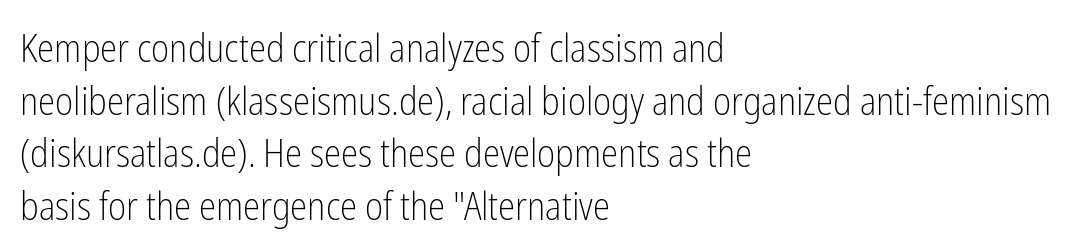
The lines in this sample share a left origin and differ only in where they stop. The words here are not underlined. Here the designer chose a conventional face with non-uniform glyph widths. Designer's note — italics off, roman on. Inter-character spacing is left at the font's built-in metrics.
